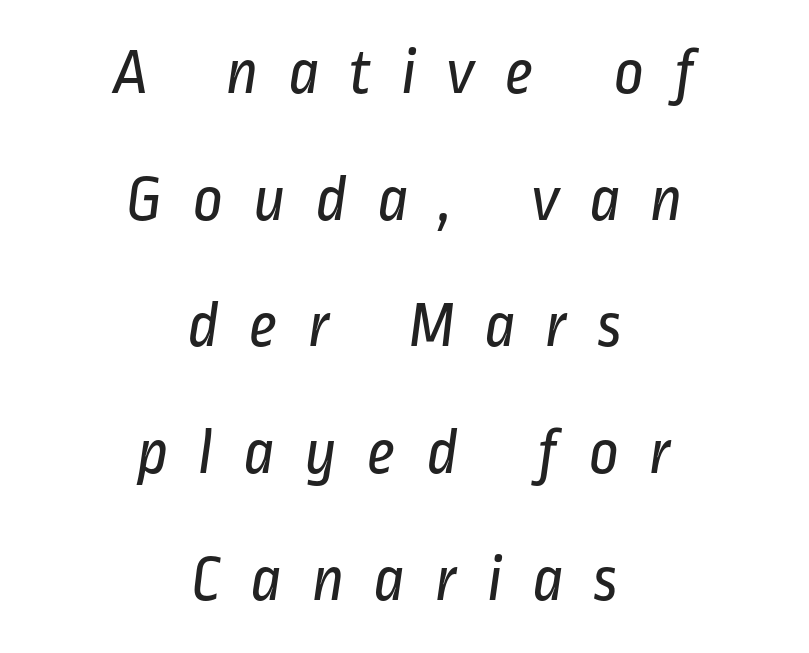
The image shows 66 px regular-weight, condensed sans-serif type; set centered, loose line spacing (1.92x), unusually wide letter spacing (+0.44 em), not underlined; low stroke contrast and a medium x-height.
